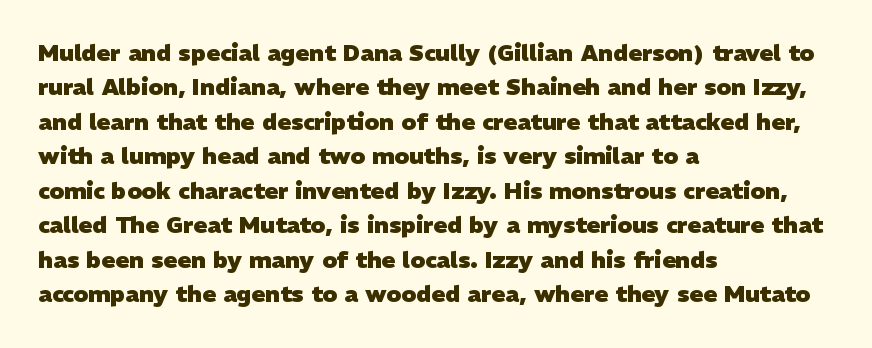
The image shows 23 px bold type; set left-aligned, normal line spacing (1.5x), normal letter spacing, not underlined.
